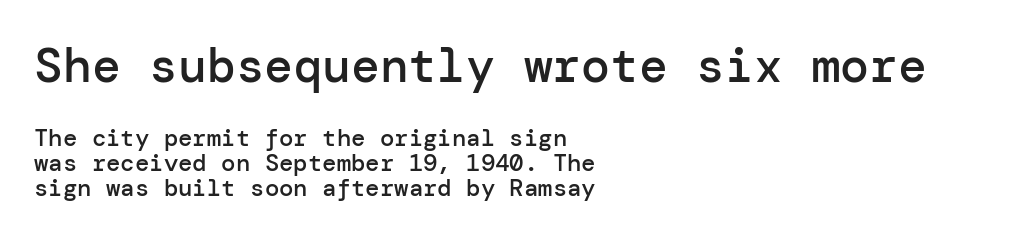
Spacing between characters is what you'd get straight out of the box. Which chunk is bigger? The first one — the top block dwarfs the bottom. Ascenders rise straight up at ninety degrees. The leading is snug, giving the passage a crowded texture. Stroke terminals: plain, sans-serif. These lines stack with their left ends in a neat column.
